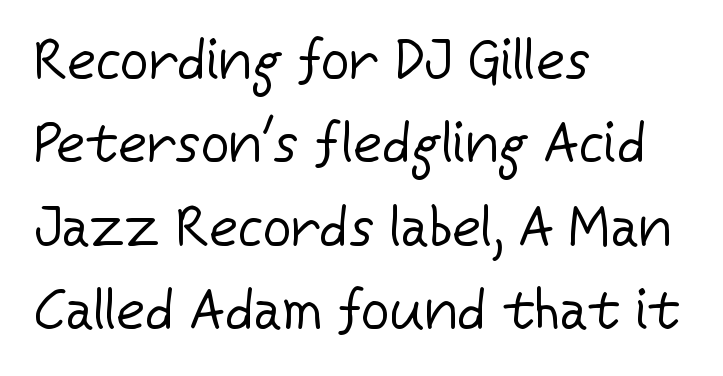
Standard letterfit; no display-style spreading of the glyphs. Look at the bottom of the vertical strokes: they stop flat, with no serifs. This sample keeps an unexceptional amount of space between lines. The weight tops out at a normal text grade.
